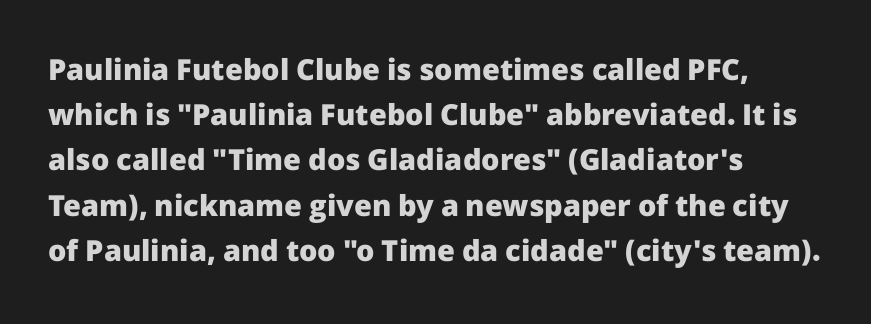
Leading matches the norm, producing a regular column. In CSS terms this would be text-align: left. Does the lettering tilt? It doesn't — this is upright. Unlike a traditional serif, this face leaves its strokes unadorned. These lines keep a tight, regular rhythm from letter to letter. The rendering uses a bold face; every stroke is thick and dark.
